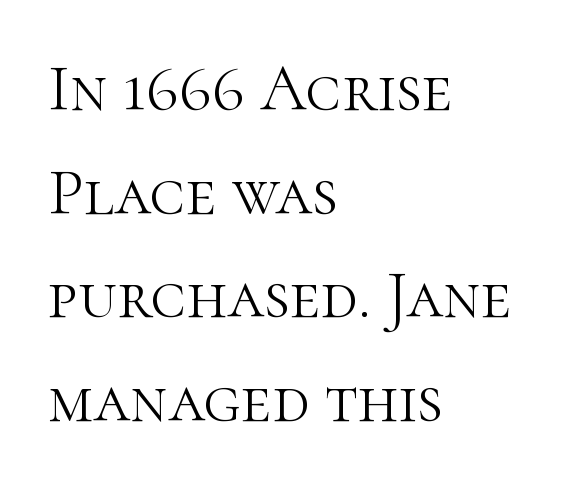
The image shows 66 px light serif type, upright; set left-aligned, normal line spacing (1.57x), normal letter spacing, not underlined; high stroke contrast and a medium x-height.
